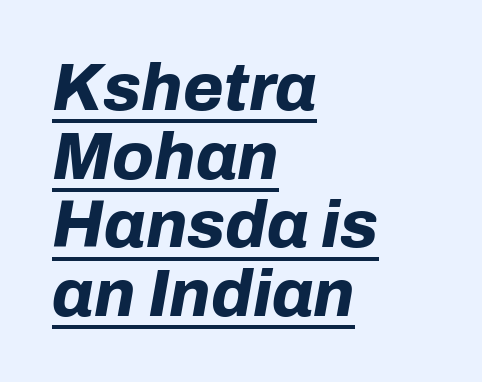
Q: Is the text bold? A: Yes.
Q: Is the text italic (slanted)? A: Yes, it leans right by about 10 degrees.
Q: Is the text underlined? A: Yes.
Q: How is the paragraph aligned? A: Left-aligned.
Q: Is the spacing between letters normal or unusually wide? A: Normal.
Q: Is the spacing between lines tight, normal or loose? A: Tight.
Q: Width (condensed, normal, or wide)? A: Normal.
Q: Stroke contrast? A: Low.
Q: x-height? A: Medium.
Q: Monospaced? A: No.
